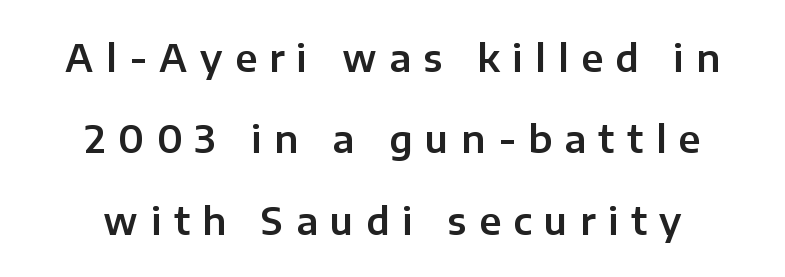
The image shows 37 px sans-serif type, upright; set loose line spacing (2.2x), unusually wide letter spacing (+0.34 em), not underlined; low stroke contrast and a medium x-height.
